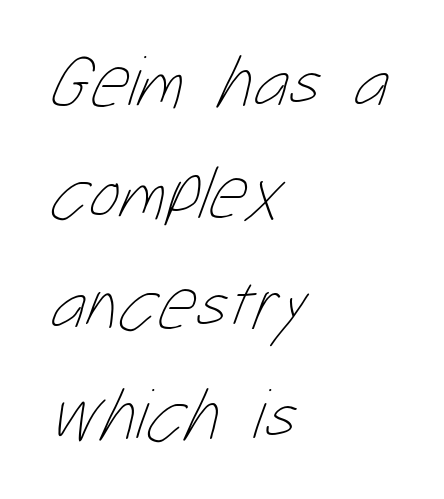
The image shows 73 px thin, condensed type; set left-aligned, normal line spacing (1.52x), normal letter spacing, not underlined; low stroke contrast and a medium x-height.
